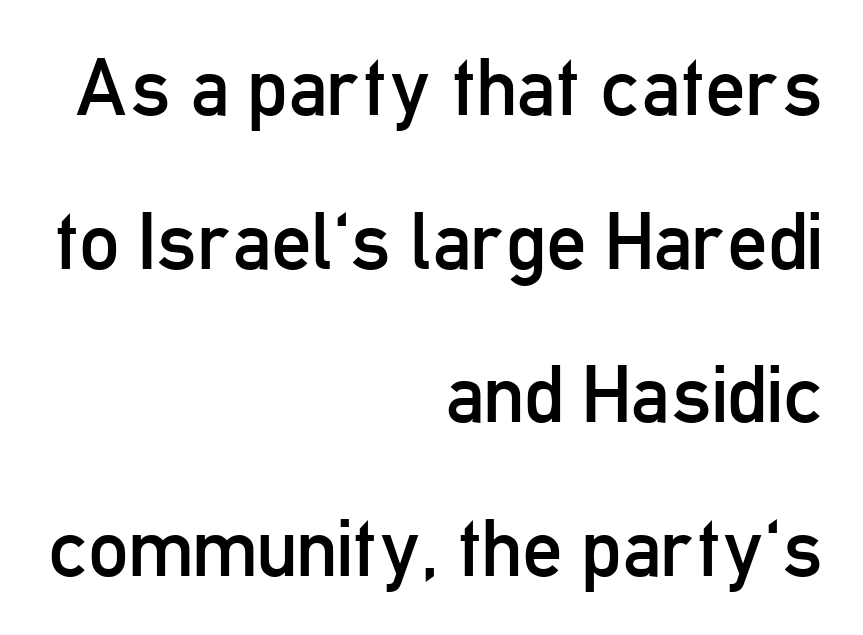
{"serif": "no", "italic": "no", "bold": "no", "weight": "regular", "width": "condensed", "stroke_contrast": "low", "x_height": "medium", "monospaced": "no", "underline": "no", "align": "right", "line_spacing": "loose", "line_spacing_ratio": 1.92, "letter_spacing": "normal", "letter_spacing_em": 0.0, "glyph_px": 80}
